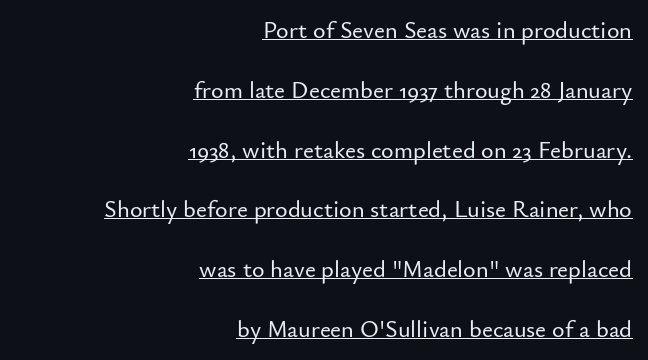
{"italic": "no", "underline": "yes", "align": "right", "line_spacing": "loose", "line_spacing_ratio": 2.49, "letter_spacing": "normal", "letter_spacing_em": 0.0, "glyph_px": 24}
